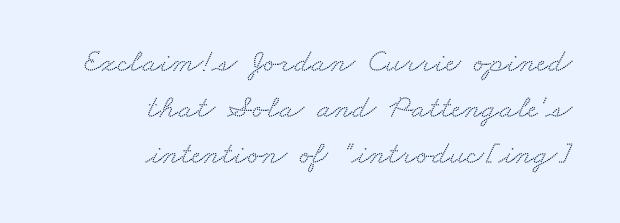
{"serif": "yes", "width": "wide", "stroke_contrast": "medium", "x_height": "small", "monospaced": "no", "underline": "no", "align": "right", "line_spacing": "normal", "line_spacing_ratio": 1.4, "letter_spacing": "normal", "letter_spacing_em": 0.0, "glyph_px": 33}
